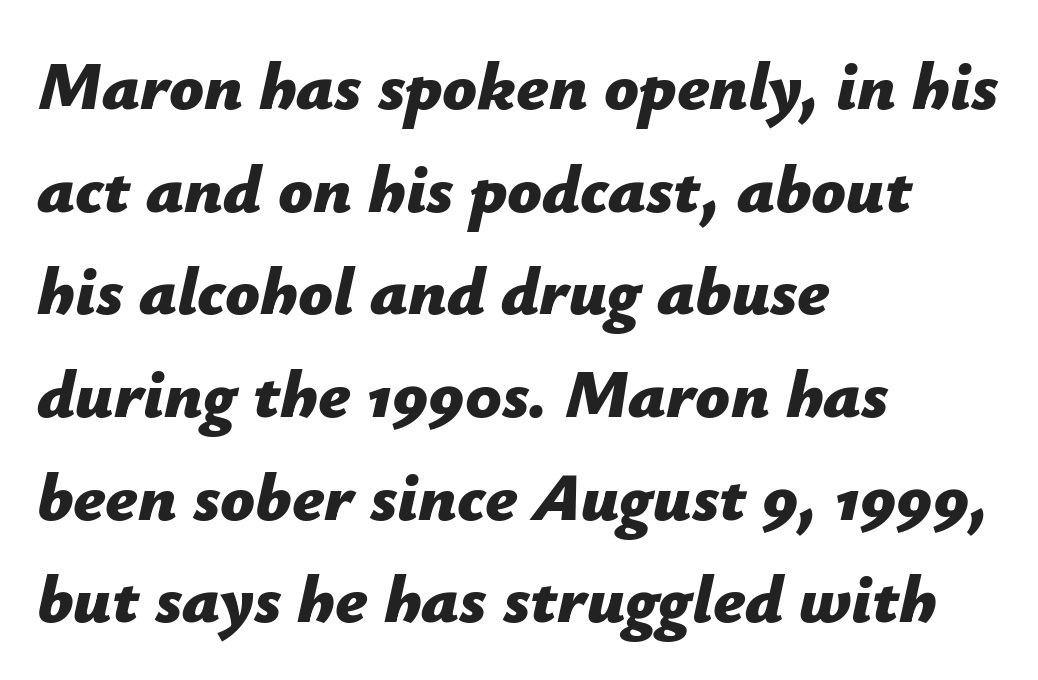
The image shows 68 px bold type, italic (leaning right); set left-aligned, normal line spacing (1.51x), normal letter spacing, not underlined; low stroke contrast and a medium x-height.
